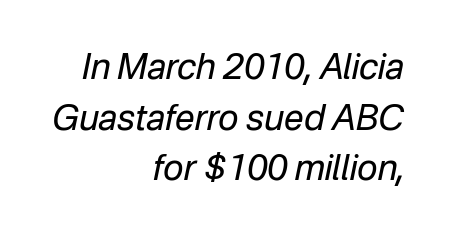
{"italic": "yes", "lean": "right", "slant_degrees": 12, "bold": "no", "weight": "regular", "width": "normal", "stroke_contrast": "low", "x_height": "medium", "monospaced": "no", "underline": "no", "align": "right", "line_spacing": "normal", "line_spacing_ratio": 1.45, "letter_spacing": "normal", "letter_spacing_em": 0.0, "glyph_px": 35}
